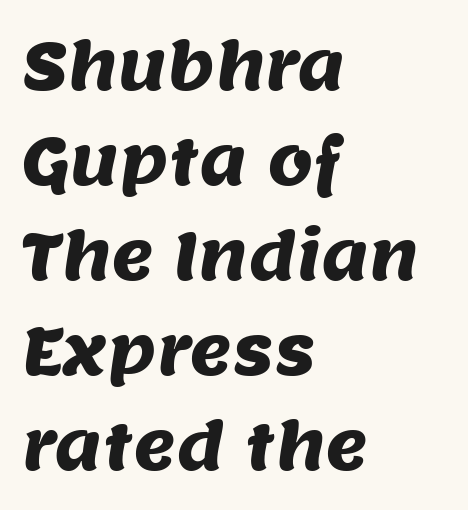
The specimen omits any rule beneath the text block's lines. Is this a fixed-width face? No — the glyphs have proportional, varying widths. You could call the tracking neutral — neither tight nor loose. I'd call this a sans setting — the letters go barefoot. These lines are set flush left with a ragged right edge. A typesetter would call this leading conventional body-copy spacing.
